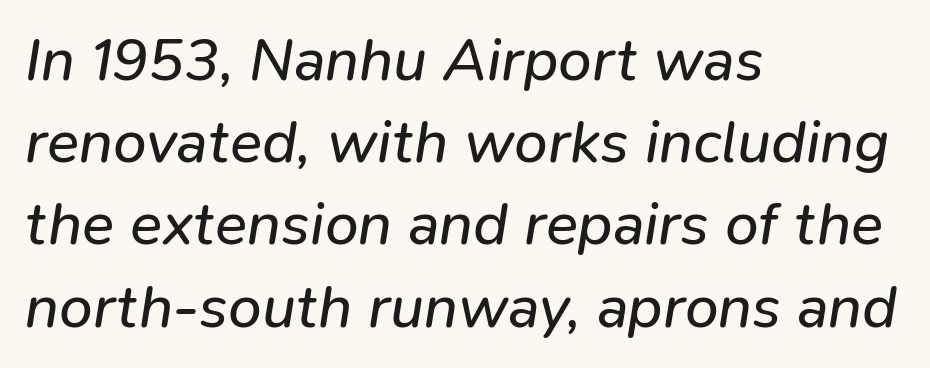
Each letter keeps its own natural width here, so spacing adapts to shape. In terms of letterspacing, this is plain default setting. The axis of the letterforms is tilted away from vertical. A clean baseline with only descenders dipping below it. Line beginnings align vertically; line endings do not. The vertical gap from one line to the next is medium.
